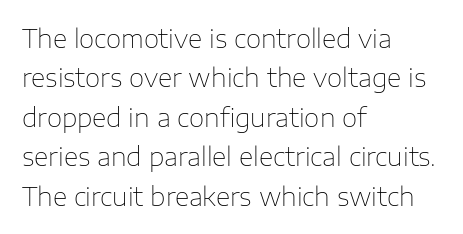
The image shows 25 px text type, upright; set left-aligned, normal line spacing (1.58x), normal letter spacing, not underlined.
